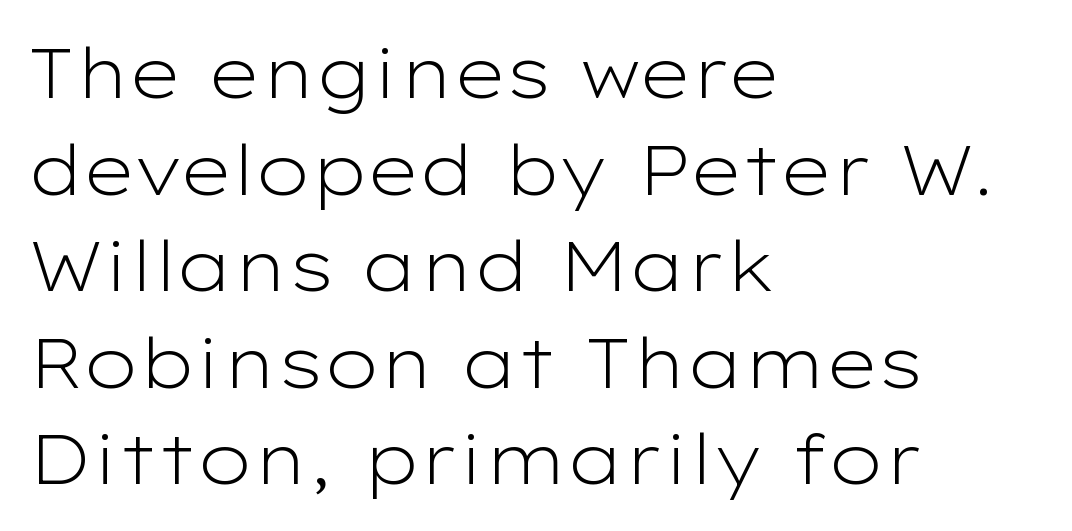
Q: Is the text bold? A: No.
Q: Is the text italic (slanted)? A: No, it is upright.
Q: Is the typeface a serif or a sans-serif typeface? A: Sans-serif.
Q: Is the text underlined? A: No.
Q: How is the paragraph aligned? A: Left-aligned.
Q: Is the spacing between letters normal or unusually wide? A: Normal.
Q: Is the spacing between lines tight, normal or loose? A: Normal.
Q: Width (condensed, normal, or wide)? A: Wide.
Q: Stroke contrast? A: Low.
Q: x-height? A: Medium.
Q: Monospaced? A: No.
